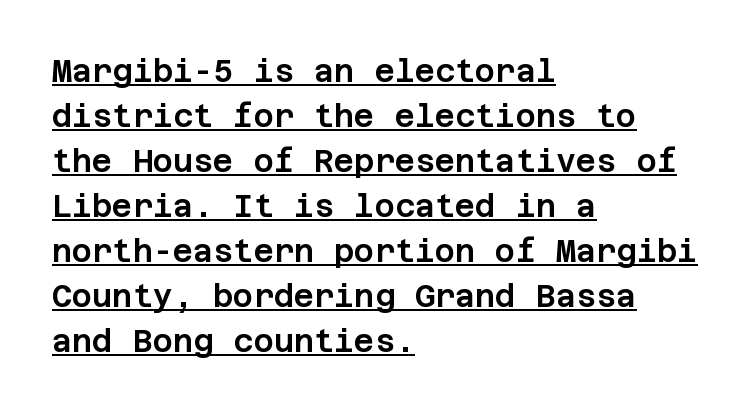
Vertically, the passage feels balanced, rows spaced as you'd expect. A typesetter would label this face a sans. Characters remain perfectly vertical along every line. A typesetter would call this zero additional tracking.
